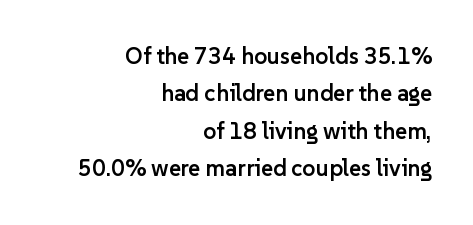
Italic: no, the glyphs are upright roman. The block of text has a typical density, with ordinary space between rows. The strip under each line holds only bare page. Line endings align vertically; line beginnings do not. Here the glyphs are tracked normally, forming tight word shapes. A somewhat darkened texture: the type is semibold rather than bold.
